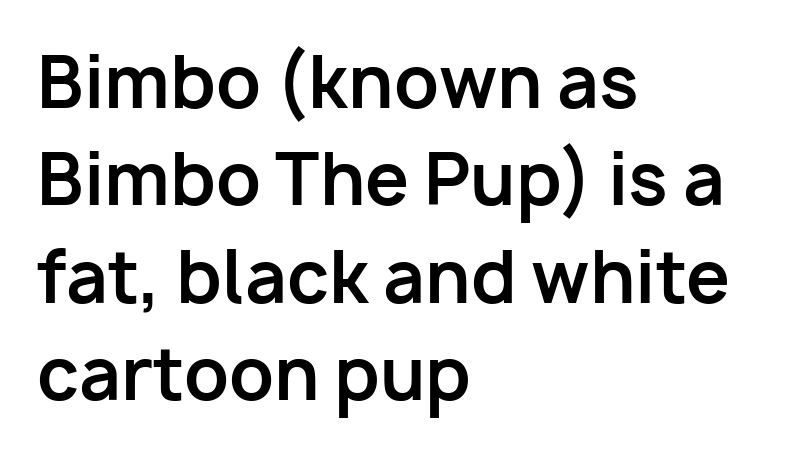
{"serif": "no", "italic": "no", "bold": "yes", "weight": "bold", "width": "normal", "stroke_contrast": "low", "x_height": "medium", "monospaced": "no", "underline": "no", "align": "left", "line_spacing": "normal", "line_spacing_ratio": 1.39, "letter_spacing": "normal", "letter_spacing_em": 0.0, "glyph_px": 70}
